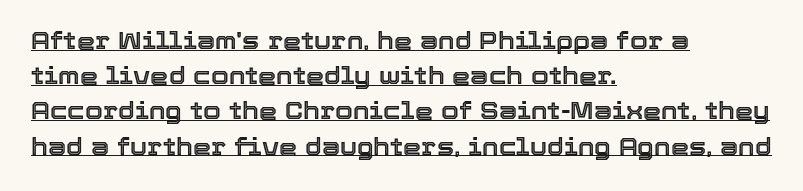
The sample's only ornament is a line tracing under the words. Does the copy run flush right? No — it runs flush left. The font's upright variant was chosen for this text. The letters sit at their default tracking, neither squeezed nor spread. Leading: standard.
